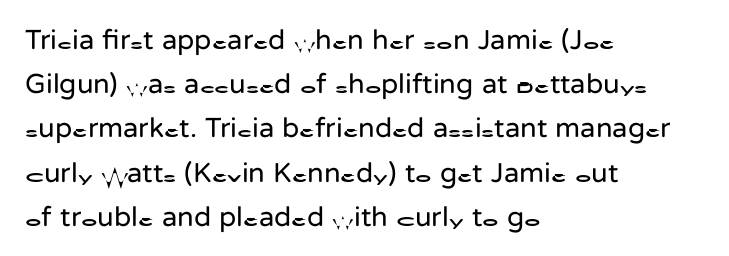
Q: Is the text bold? A: No.
Q: Is the text italic (slanted)? A: No, it is upright.
Q: Is the typeface a serif or a sans-serif typeface? A: Sans-serif.
Q: Is the text underlined? A: No.
Q: How is the paragraph aligned? A: Left-aligned.
Q: Is the spacing between letters normal or unusually wide? A: Normal.
Q: Is the spacing between lines tight, normal or loose? A: Normal.
Q: Width (condensed, normal, or wide)? A: Normal.
Q: Stroke contrast? A: Low.
Q: x-height? A: Medium.
Q: Monospaced? A: No.
